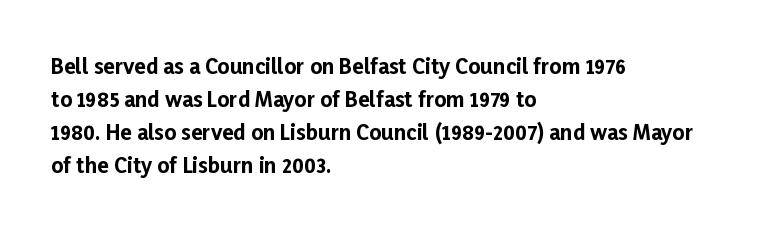
The sample has been set heavy, in full bold. Any mark beneath the type? The region is blank. The ragged edge is on the right, which tells us the setting is flush left. This sample uses plain, unmodified letter spacing. Posture: vertical. Does the leading feel generous? No, just average.
